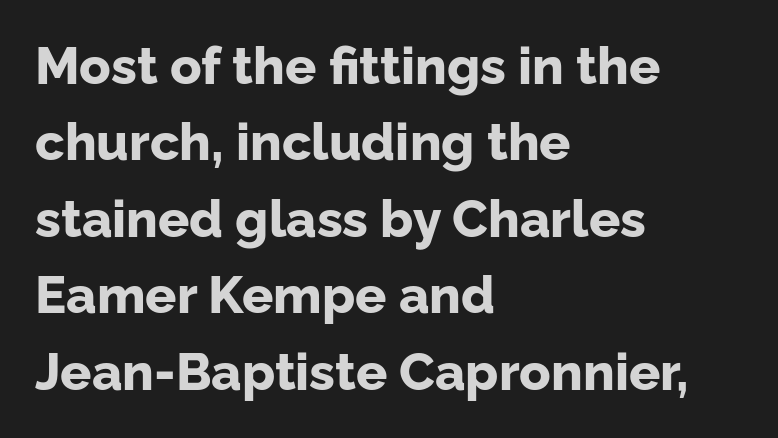
Quick note: interline space is typical. Type style note: lacks serifs. In terms of letterspacing, this is plain default setting. The passage shown is typed in a proportional face where columns would drift. Do the letters lean? They stand straight. Each line starts at the same left margin while the right side varies.
